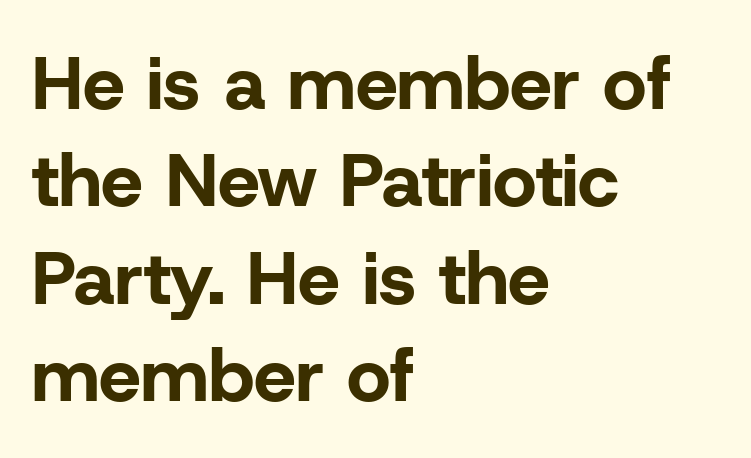
Q: Is the text bold? A: Yes.
Q: Is the text italic (slanted)? A: No, it is upright.
Q: Is the typeface a serif or a sans-serif typeface? A: Sans-serif.
Q: Is the text underlined? A: No.
Q: How is the paragraph aligned? A: Left-aligned.
Q: Is the spacing between letters normal or unusually wide? A: Normal.
Q: Is the spacing between lines tight, normal or loose? A: Normal.
Q: Width (condensed, normal, or wide)? A: Normal.
Q: Stroke contrast? A: Low.
Q: x-height? A: Medium.
Q: Monospaced? A: No.
